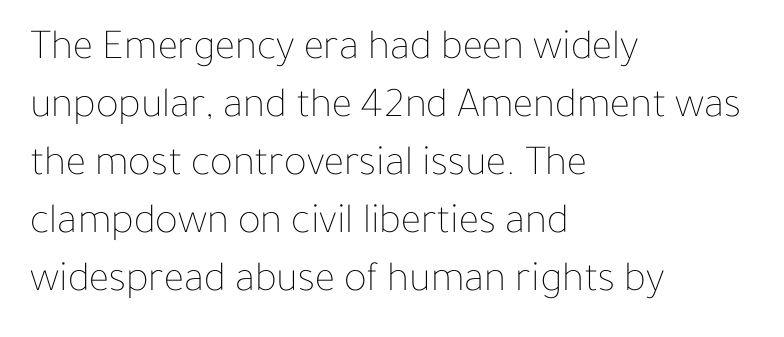
{"italic": "no", "bold": "no", "weight": "thin", "width": "normal", "stroke_contrast": "low", "x_height": "medium", "monospaced": "no", "underline": "no", "align": "left", "line_spacing": "normal", "line_spacing_ratio": 1.35, "letter_spacing": "normal", "letter_spacing_em": 0.0, "glyph_px": 43}
